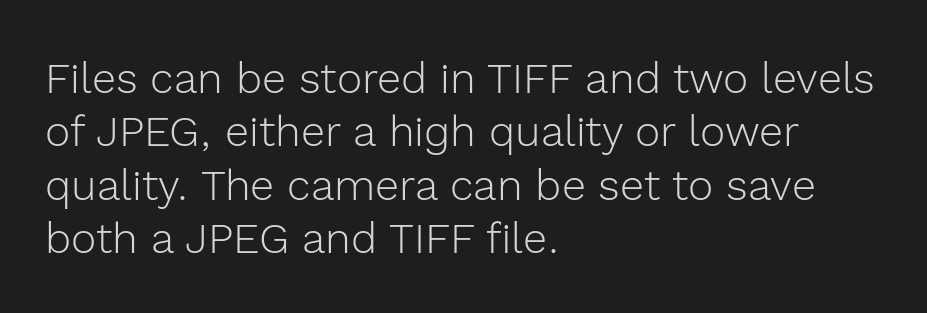
The image shows 43 px light sans-serif type, upright; set left-aligned, line spacing 1.24x, normal letter spacing, not underlined; a medium x-height.
